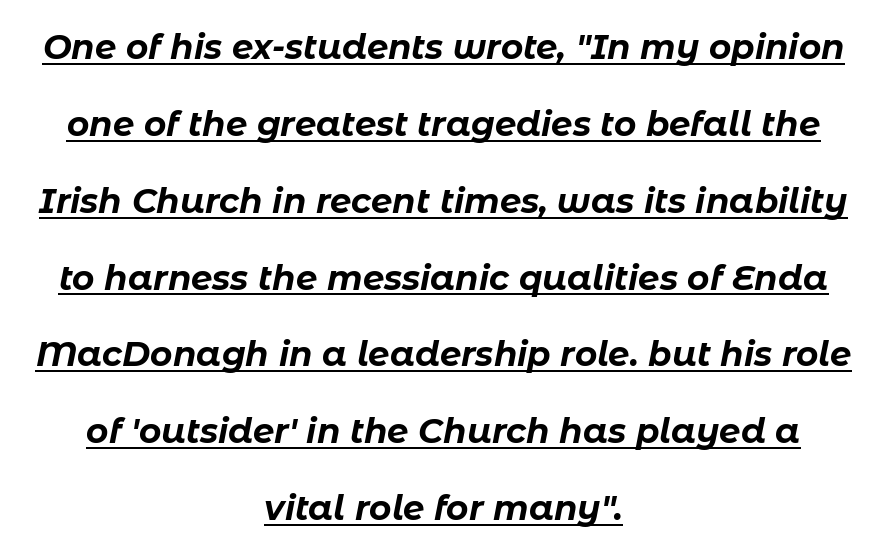
{"italic": "yes", "lean": "right", "slant_degrees": 11, "bold": "yes", "weight": "bold", "width": "normal", "stroke_contrast": "low", "x_height": "medium", "monospaced": "no", "underline": "yes", "align": "center", "line_spacing": "loose", "line_spacing_ratio": 2.26, "letter_spacing": "normal", "letter_spacing_em": 0.0, "glyph_px": 34}
